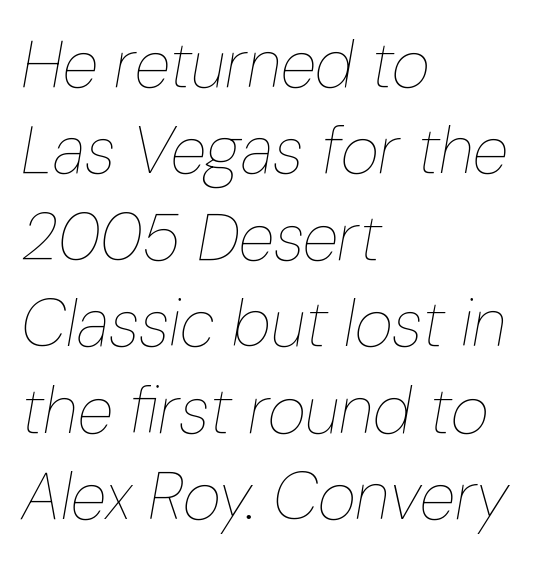
The image shows 66 px thin, condensed type, italic (leaning right); set left-aligned, normal line spacing (1.31x), normal letter spacing, not underlined; low stroke contrast and a medium x-height.
